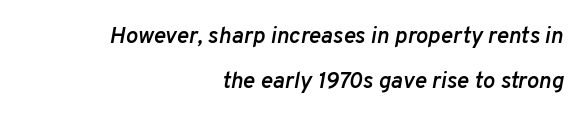
The image shows 23 px text type, italic (leaning right); set right-aligned, loose line spacing (1.96x), normal letter spacing, not underlined.
